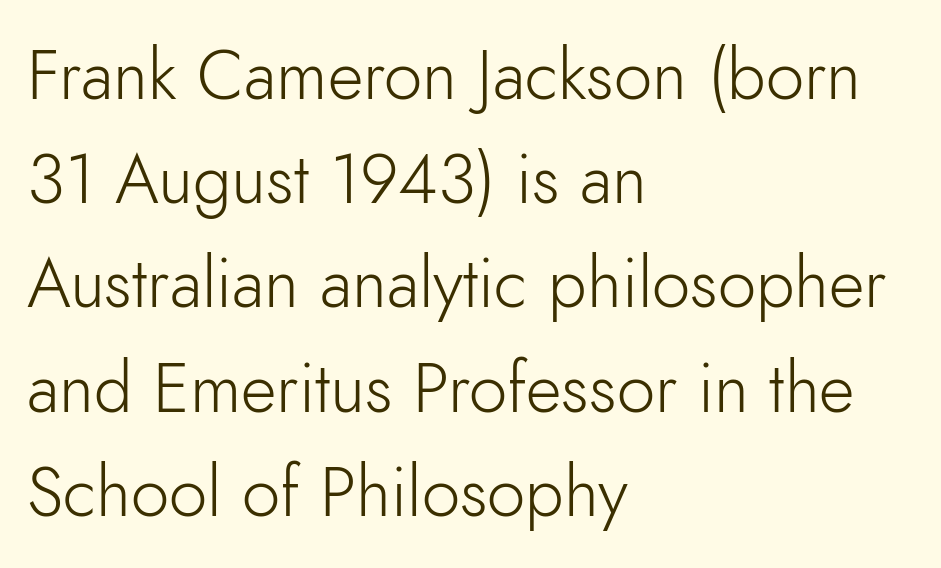
The image shows 69 px light sans-serif type, upright; set left-aligned, normal line spacing (1.51x), normal letter spacing, not underlined; low stroke contrast and a small x-height.
